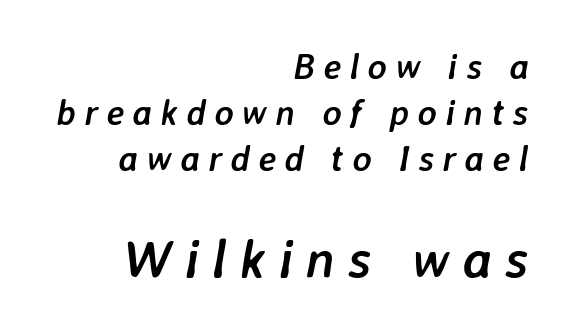
Q: Is the text bold? A: Yes.
Q: Is the text italic (slanted)? A: Yes, it leans right by about 7 degrees.
Q: Is the text underlined? A: No.
Q: How is the paragraph aligned? A: Right-aligned.
Q: Is the spacing between letters normal or unusually wide? A: Unusually wide.
Q: Is the spacing between lines tight, normal or loose? A: Normal.
Q: Which block of text is set in a larger size, the first (top) or the second (bottom)? A: The second (bottom) one.
Q: Width (condensed, normal, or wide)? A: Normal.
Q: Stroke contrast? A: Low.
Q: x-height? A: Medium.
Q: Monospaced? A: No.
